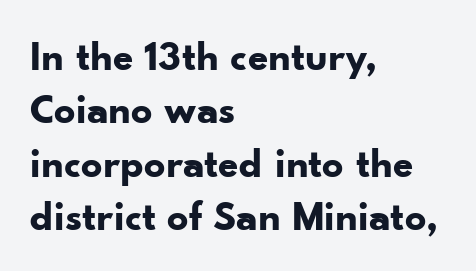
{"serif": "no", "italic": "no", "bold": "yes", "weight": "bold", "width": "normal", "stroke_contrast": "low", "x_height": "small", "monospaced": "no", "underline": "no", "align": "left", "line_spacing": "normal", "line_spacing_ratio": 1.27, "letter_spacing": "normal", "letter_spacing_em": 0.0, "glyph_px": 42}
